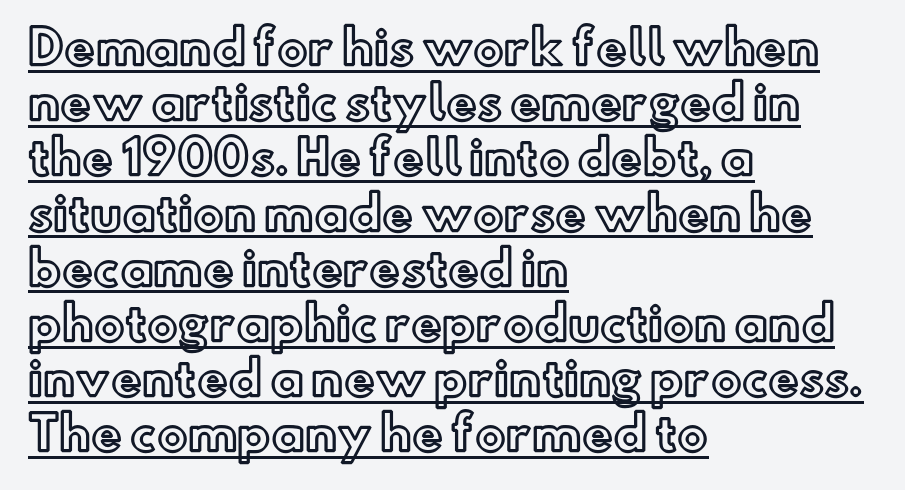
Q: Is the text italic (slanted)? A: No, it is upright.
Q: Is the text underlined? A: Yes.
Q: How is the paragraph aligned? A: Left-aligned.
Q: Is the spacing between letters normal or unusually wide? A: Normal.
Q: Width (condensed, normal, or wide)? A: Normal.
Q: x-height? A: Small.
Q: Monospaced? A: No.
